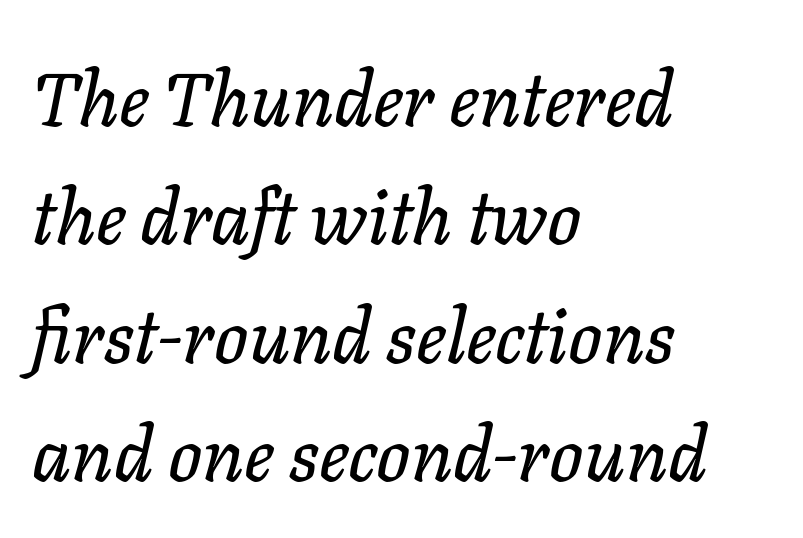
{"italic": "yes", "lean": "right", "slant_degrees": 11, "width": "normal", "stroke_contrast": "low", "x_height": "medium", "monospaced": "no", "underline": "no", "align": "left", "line_spacing": "normal", "line_spacing_ratio": 1.58, "letter_spacing": "normal", "letter_spacing_em": 0.0, "glyph_px": 75}
